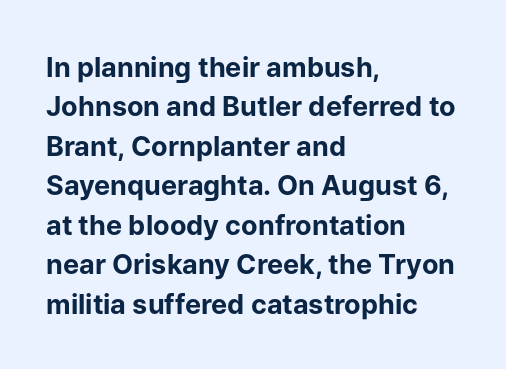
The line texture is even and compact thanks to regular tracking. Notice how the passage keeps a crisp vertical edge on the left only. Rendered with straight, roman letterforms. A bare baseline throughout the passage. One glance says typical: line gaps are just what's usual.
